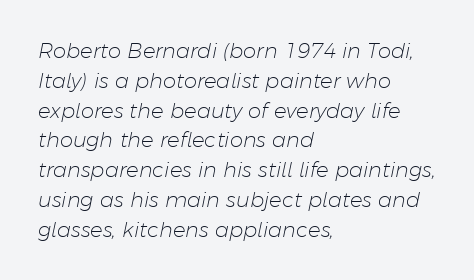
The image shows 21 px text type, italic (leaning right); set left-aligned, normal line spacing (1.42x), normal letter spacing, not underlined.
